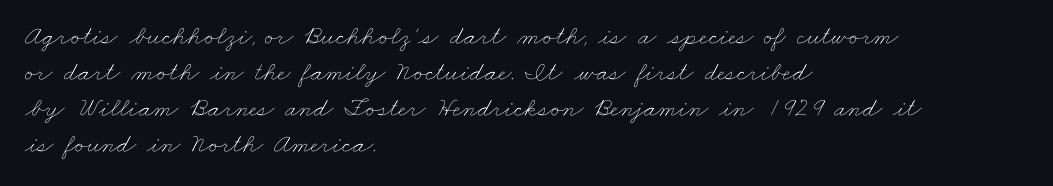
Plain, unruled lines of type. The tracking reads as untouched default to a designer's eye. Typeset ragged right — the left edge is the straight one. A light-to-regular cut is what we see here.
